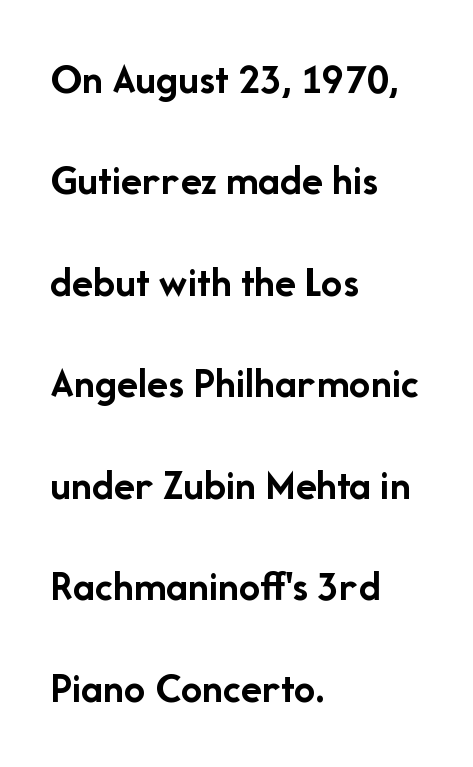
The image shows 43 px semibold sans-serif type, upright; set left-aligned, loose line spacing (2.36x), normal letter spacing, not underlined; low stroke contrast and a medium x-height.
